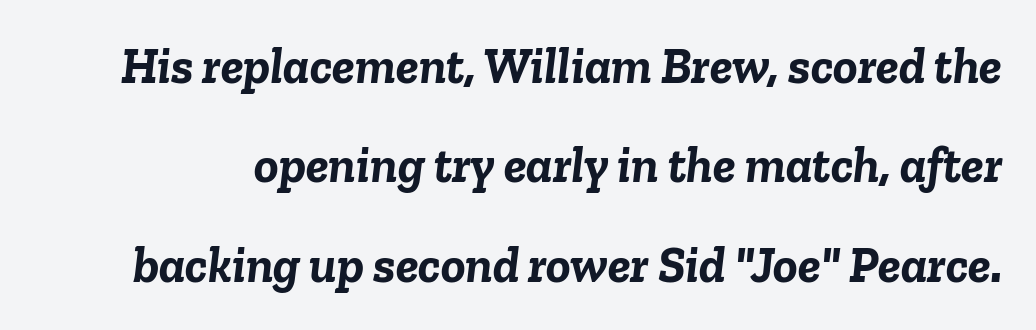
The image shows 51 px semibold type, italic (leaning right); set loose line spacing (1.95x), normal letter spacing, not underlined; low stroke contrast and a medium x-height.
